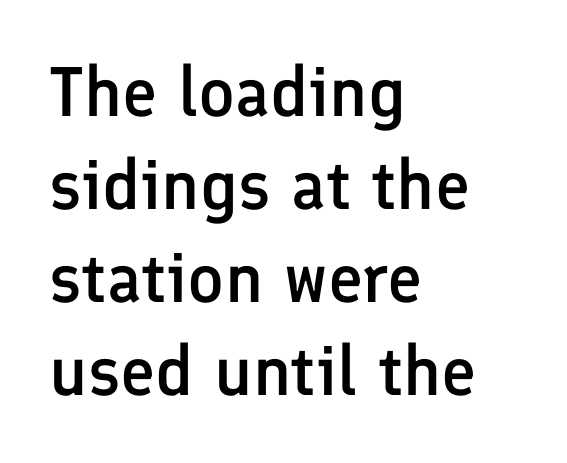
The image shows 70 px semibold sans-serif type, upright; set left-aligned, normal line spacing (1.33x), normal letter spacing, not underlined; low stroke contrast and a medium x-height.
